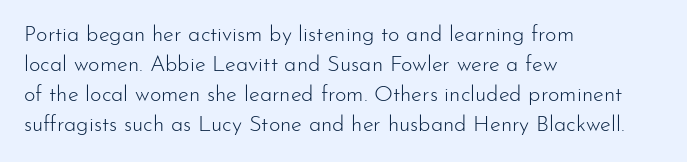
{"italic": "no", "bold": "no", "underline": "no", "align": "left", "line_spacing": "normal", "line_spacing_ratio": 1.37, "letter_spacing": "normal", "letter_spacing_em": 0.0, "glyph_px": 22}
